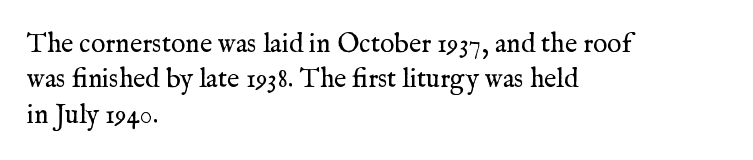
{"italic": "no", "bold": "no", "underline": "no", "align": "left", "line_spacing": "normal", "line_spacing_ratio": 1.31, "letter_spacing": "normal", "letter_spacing_em": 0.0, "glyph_px": 27}
